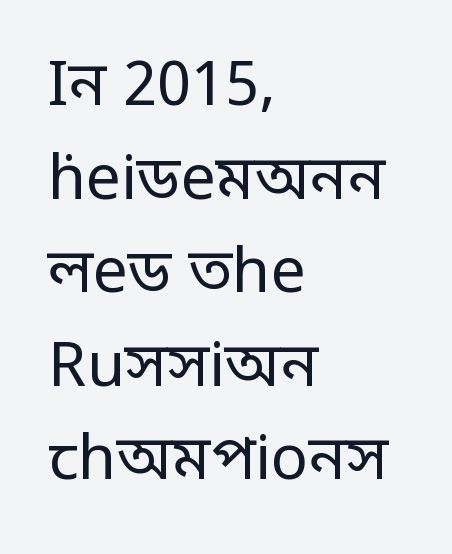
{"serif": "no", "italic": "no", "bold": "no", "weight": "regular", "width": "condensed", "stroke_contrast": "low", "monospaced": "no", "underline": "no", "align": "left", "line_spacing": "normal", "line_spacing_ratio": 1.51, "letter_spacing": "normal", "letter_spacing_em": 0.0, "glyph_px": 62}
